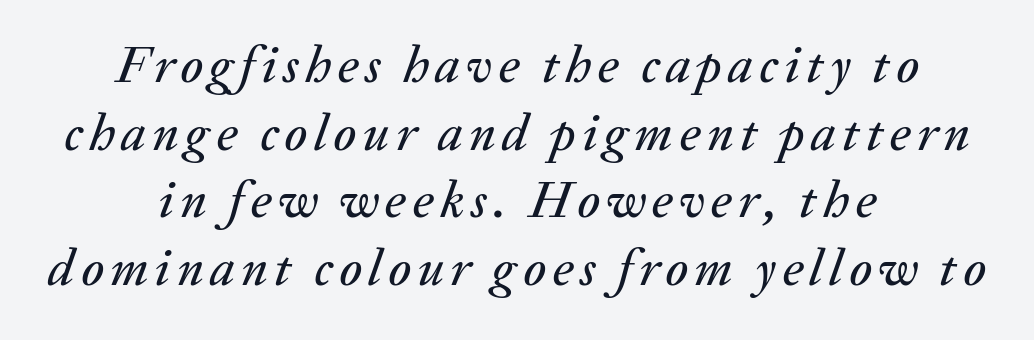
The image shows 52 px text type, italic (leaning right); set centered, normal line spacing (1.3x), not underlined; medium stroke contrast and a medium x-height.
